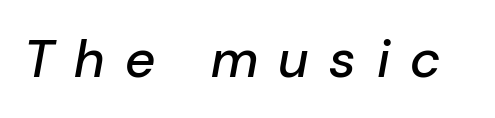
{"italic": "yes", "lean": "right", "slant_degrees": 10, "width": "normal", "stroke_contrast": "low", "x_height": "medium", "monospaced": "no", "underline": "no", "letter_spacing": "wide", "letter_spacing_em": 0.39, "glyph_px": 53}
